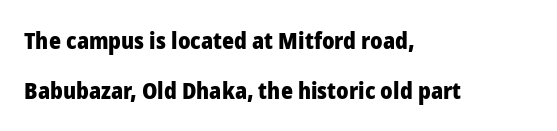
Nobody drew a line under any word here. A great deal of white space separates one row of letters from the next. Spacing between characters is what you'd get straight out of the box. Posture: straight, roman, zero tilt. The rendering anchors every line to the left-hand side.
